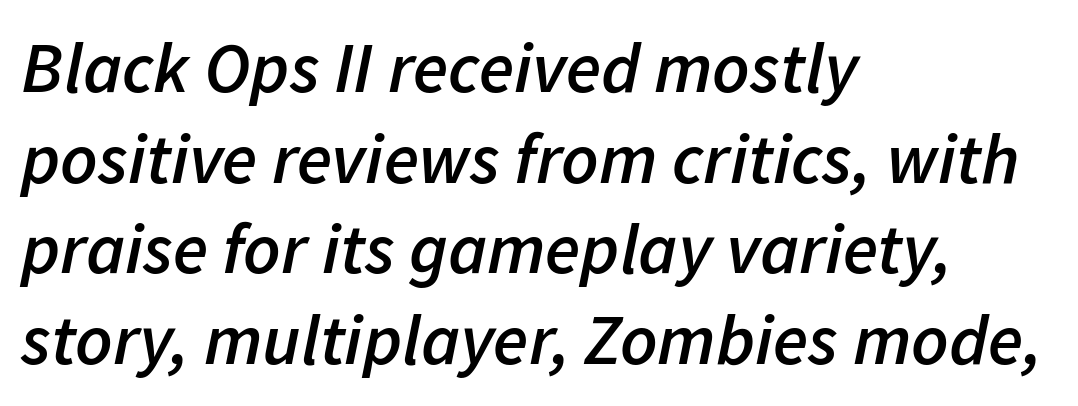
Q: Is the text bold? A: Semi-bold.
Q: Is the text italic (slanted)? A: Yes, it leans right by about 11 degrees.
Q: Is the text underlined? A: No.
Q: How is the paragraph aligned? A: Left-aligned.
Q: Is the spacing between letters normal or unusually wide? A: Normal.
Q: Is the spacing between lines tight, normal or loose? A: Normal.
Q: Width (condensed, normal, or wide)? A: Normal.
Q: Stroke contrast? A: Low.
Q: x-height? A: Medium.
Q: Monospaced? A: No.
